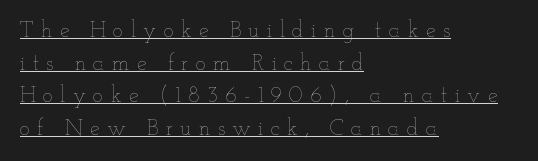
The image shows 22 px text type, upright; set left-aligned, normal line spacing (1.48x), unusually wide letter spacing (+0.33 em), underlined.
